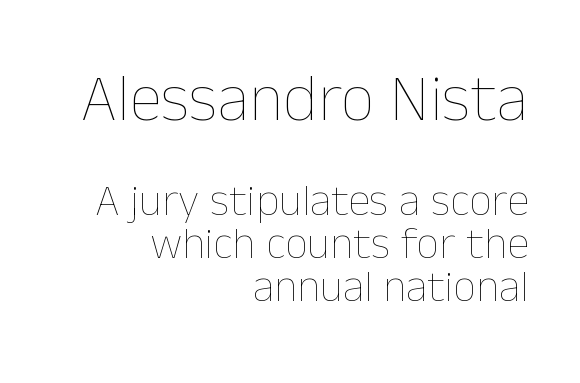
{"italic": "no", "bold": "no", "weight": "thin", "width": "normal", "stroke_contrast": "low", "x_height": "medium", "monospaced": "no", "underline": "no", "align": "right", "line_spacing": "tight", "line_spacing_ratio": 0.95, "letter_spacing": "normal", "letter_spacing_em": 0.0, "larger_block": "first", "size_ratio": 1.49, "glyph_px": 67}
